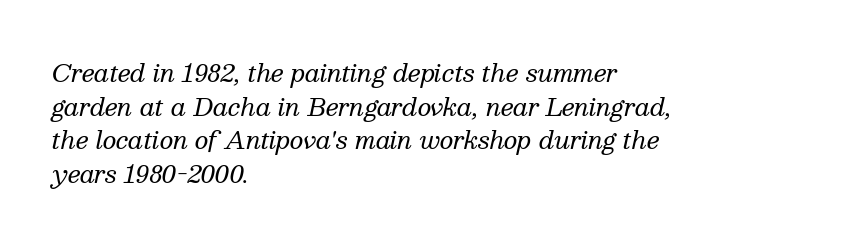
The image shows 24 px text type, italic (leaning right); set left-aligned, normal line spacing (1.4x), normal letter spacing, not underlined.
